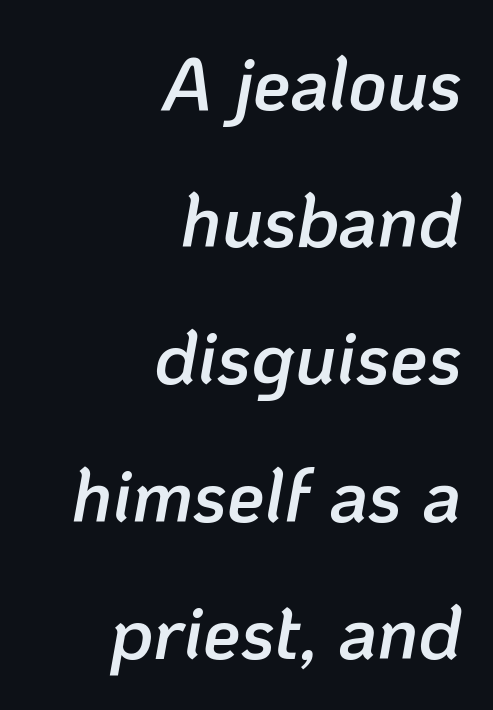
The image shows 75 px semibold type, italic (leaning right); set right-aligned, line spacing 1.83x, normal letter spacing, not underlined; low stroke contrast and a medium x-height.
